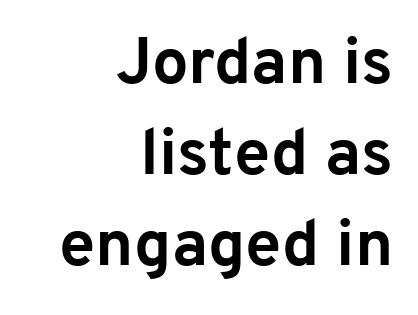
The image shows 65 px bold sans-serif type, upright; set right-aligned, normal line spacing (1.4x), normal letter spacing, not underlined; low stroke contrast and a medium x-height.
